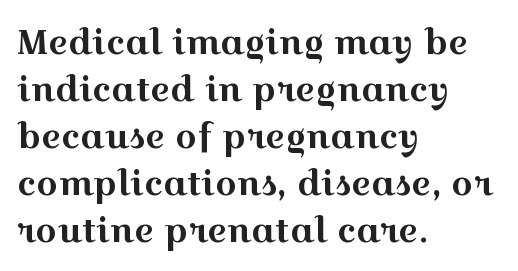
{"serif": "yes", "italic": "no", "width": "wide", "x_height": "medium", "monospaced": "no", "underline": "no", "align": "left", "line_spacing": "normal", "line_spacing_ratio": 1.38, "letter_spacing": "normal", "letter_spacing_em": 0.0, "glyph_px": 34}
